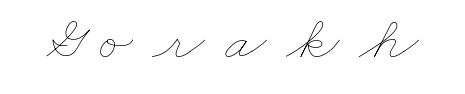
Q: Is the text bold? A: No.
Q: Is the text underlined? A: No.
Q: Is the spacing between letters normal or unusually wide? A: Unusually wide.
Q: Width (condensed, normal, or wide)? A: Wide.
Q: Stroke contrast? A: Low.
Q: x-height? A: Small.
Q: Monospaced? A: No.
